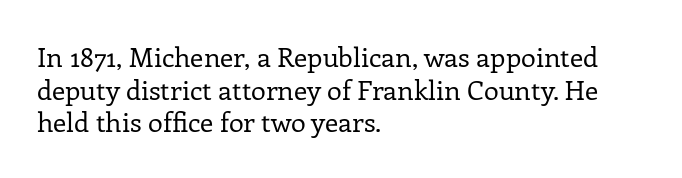
{"italic": "no", "bold": "no", "underline": "no", "align": "left", "line_spacing_ratio": 1.21, "letter_spacing": "normal", "letter_spacing_em": 0.0, "glyph_px": 27}
